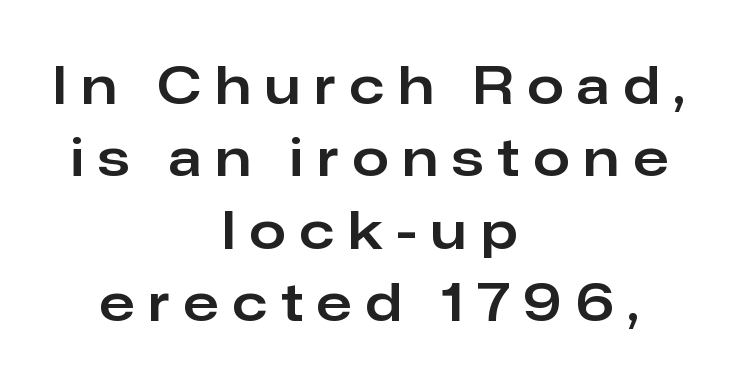
Visually the block forms a symmetrical silhouette, jagged on both flanks. What's the leading like? Ordinary, nothing unusual. Observe the absence of serifs on each vertical stroke in this sample. Italic? Not at all — the glyphs are vertical. Varying glyph widths throughout — classic text-font behaviour. Only glyphs here, with clear space below each row.
